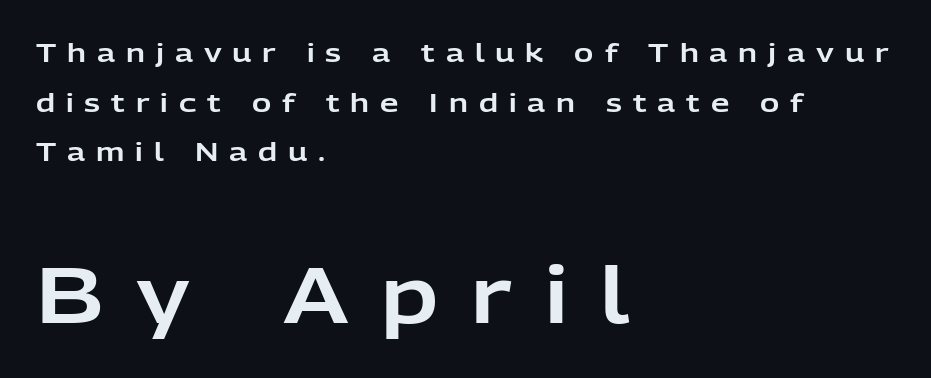
Q: Is the text italic (slanted)? A: No, it is upright.
Q: Is the typeface a serif or a sans-serif typeface? A: Sans-serif.
Q: Is the text underlined? A: No.
Q: How is the paragraph aligned? A: Left-aligned.
Q: Is the spacing between letters normal or unusually wide? A: Unusually wide.
Q: Is the spacing between lines tight, normal or loose? A: Loose.
Q: Which block of text is set in a larger size, the first (top) or the second (bottom)? A: The second (bottom) one.
Q: Width (condensed, normal, or wide)? A: Normal.
Q: Stroke contrast? A: Low.
Q: x-height? A: Medium.
Q: Monospaced? A: No.
